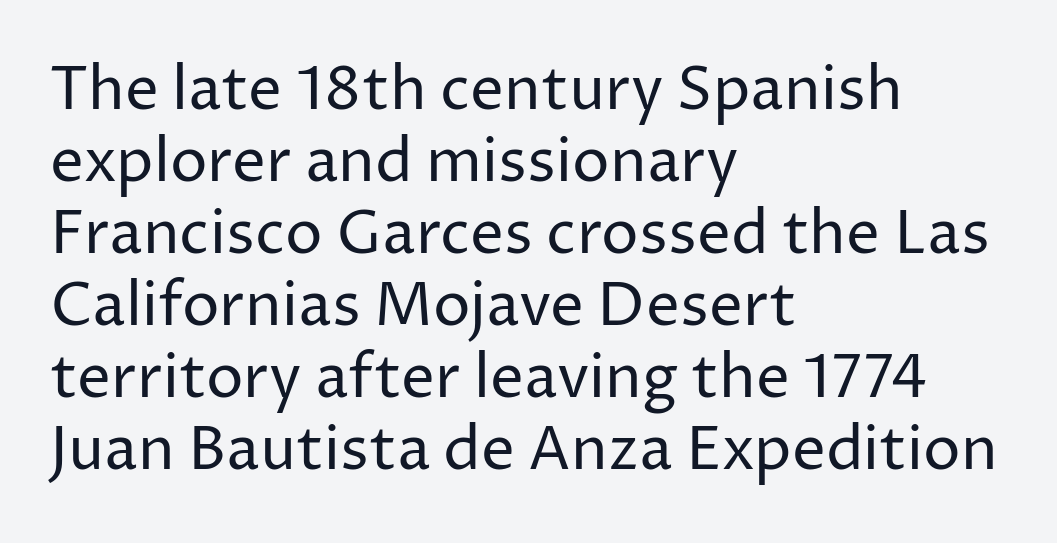
Q: Is the text bold? A: No.
Q: Is the text italic (slanted)? A: No, it is upright.
Q: Is the typeface a serif or a sans-serif typeface? A: Sans-serif.
Q: Is the text underlined? A: No.
Q: How is the paragraph aligned? A: Left-aligned.
Q: Is the spacing between letters normal or unusually wide? A: Normal.
Q: Width (condensed, normal, or wide)? A: Normal.
Q: Stroke contrast? A: Low.
Q: x-height? A: Medium.
Q: Monospaced? A: No.
